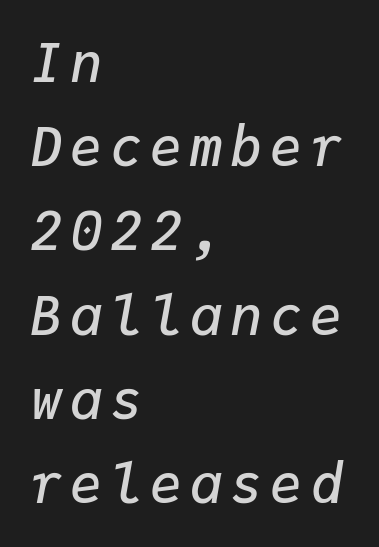
{"italic": "yes", "lean": "right", "slant_degrees": 9, "bold": "semi", "weight": "semibold", "width": "normal", "stroke_contrast": "low", "x_height": "medium", "monospaced": "yes", "underline": "no", "align": "left", "line_spacing": "normal", "line_spacing_ratio": 1.56, "glyph_px": 54}
